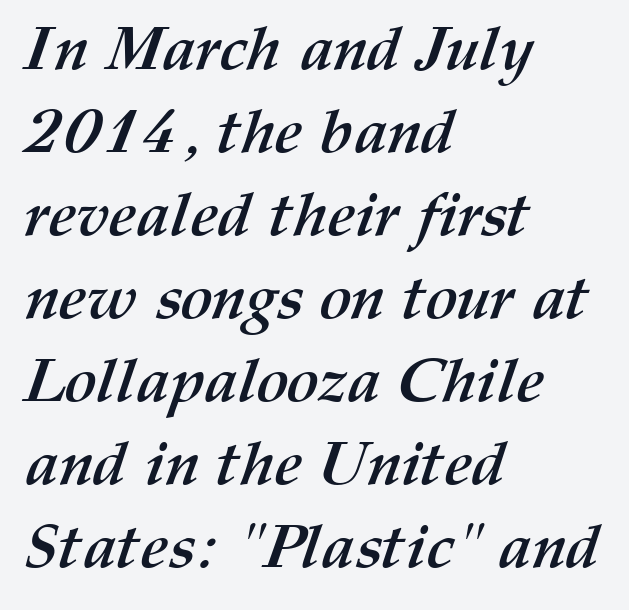
Q: Is the text bold? A: Yes.
Q: Is the text underlined? A: No.
Q: How is the paragraph aligned? A: Left-aligned.
Q: Is the spacing between letters normal or unusually wide? A: Normal.
Q: Is the spacing between lines tight, normal or loose? A: Normal.
Q: Width (condensed, normal, or wide)? A: Normal.
Q: Stroke contrast? A: Medium.
Q: x-height? A: Medium.
Q: Monospaced? A: No.
